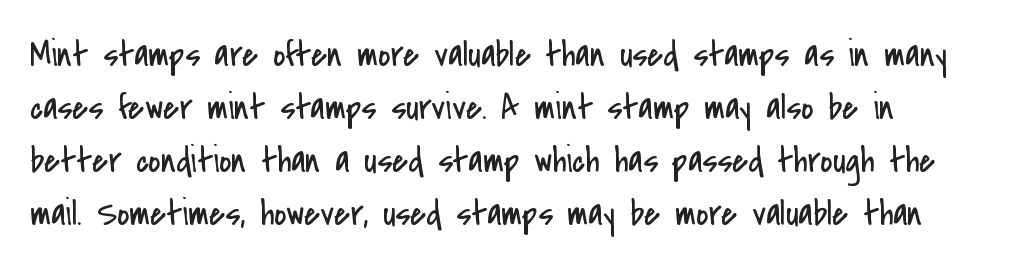
The passage shown is typed in a proportional face where columns would drift. Letters have the restrained weight of plain body copy at most. Ascenders rise straight up at ninety degrees. Grotesque or geometric, the face here clearly has no serifs. Words appear dense and cohesive because spacing is normal.
